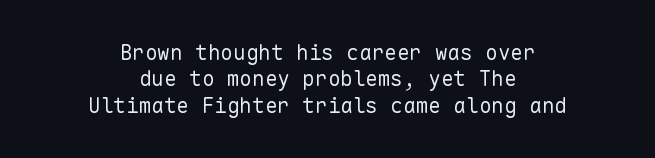
The type is set solid horizontally, with unmodified tracking. The typesetter chose a symmetrical, centered arrangement here. The foot of each line stays bare and open. The face looks like a standard text weight, possibly lighter.
